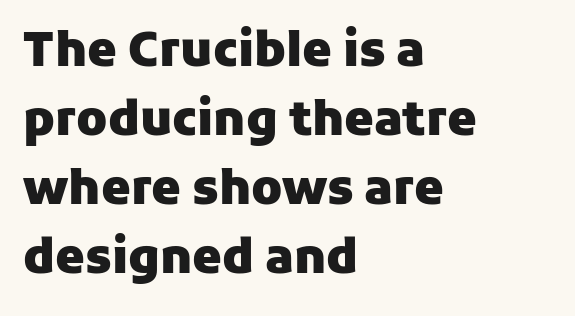
These lines keep a tight, regular rhythm from letter to letter. Are there feet on the stems? There aren't — it's a sans. Anything drawn beneath the words? Only blank space. This is the regular roman posture of the typeface. Notice how the passage keeps a crisp vertical edge on the left only. Evenly set lines give the paragraph a standard silhouette.
